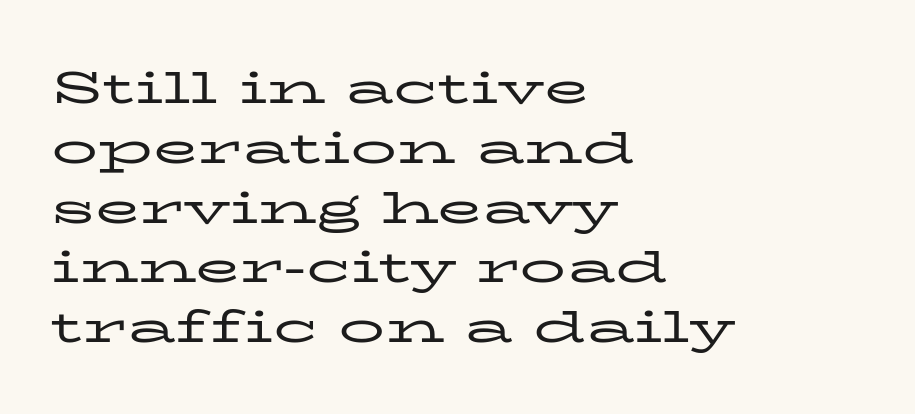
{"serif": "yes", "italic": "no", "bold": "no", "weight": "regular", "width": "wide", "stroke_contrast": "low", "x_height": "medium", "monospaced": "no", "underline": "no", "align": "left", "line_spacing": "normal", "line_spacing_ratio": 1.3, "letter_spacing": "normal", "letter_spacing_em": 0.0, "glyph_px": 46}
